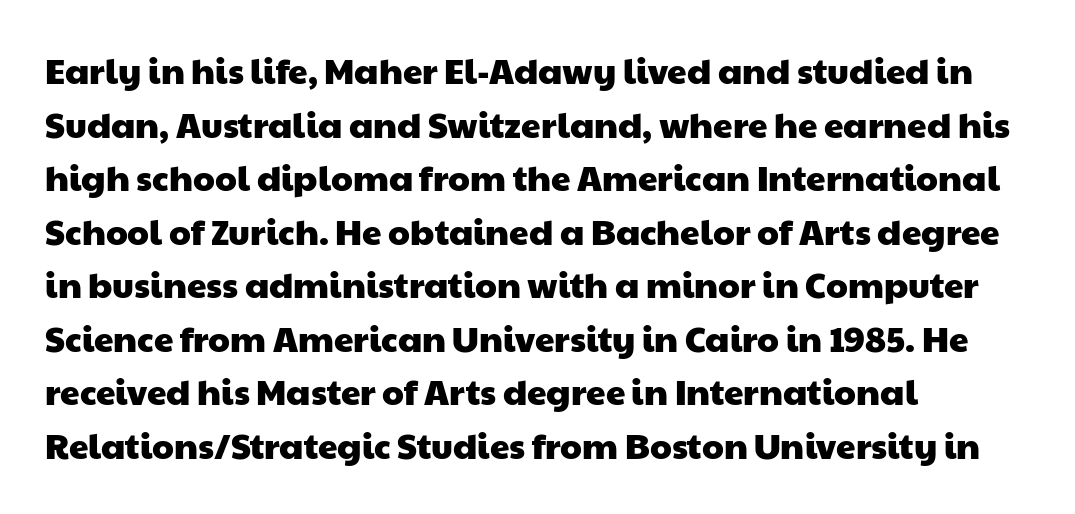
Q: Is the typeface a serif or a sans-serif typeface? A: Sans-serif.
Q: Is the text underlined? A: No.
Q: How is the paragraph aligned? A: Left-aligned.
Q: Is the spacing between letters normal or unusually wide? A: Normal.
Q: Is the spacing between lines tight, normal or loose? A: Normal.
Q: Width (condensed, normal, or wide)? A: Wide.
Q: Stroke contrast? A: Low.
Q: x-height? A: Medium.
Q: Monospaced? A: No.
